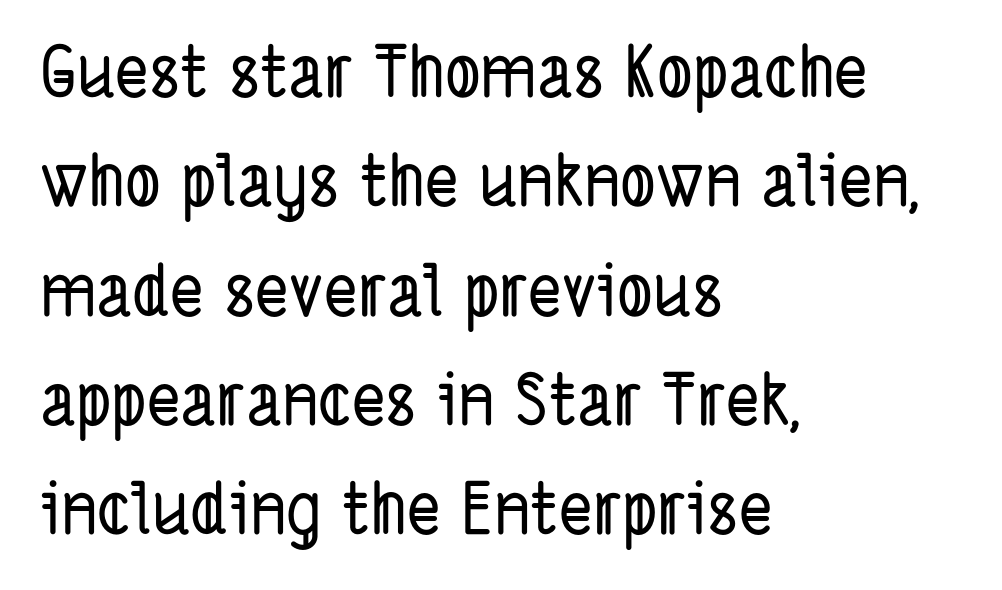
Do the characters align in a grid? No, the font is proportional. Observe the ordinary spacing: letters are neighbours, not strangers. Just letters on the line, the space beneath them empty. Caption: multi-line text, flush left, ragged right. What's the leading like? Ordinary, nothing unusual.
